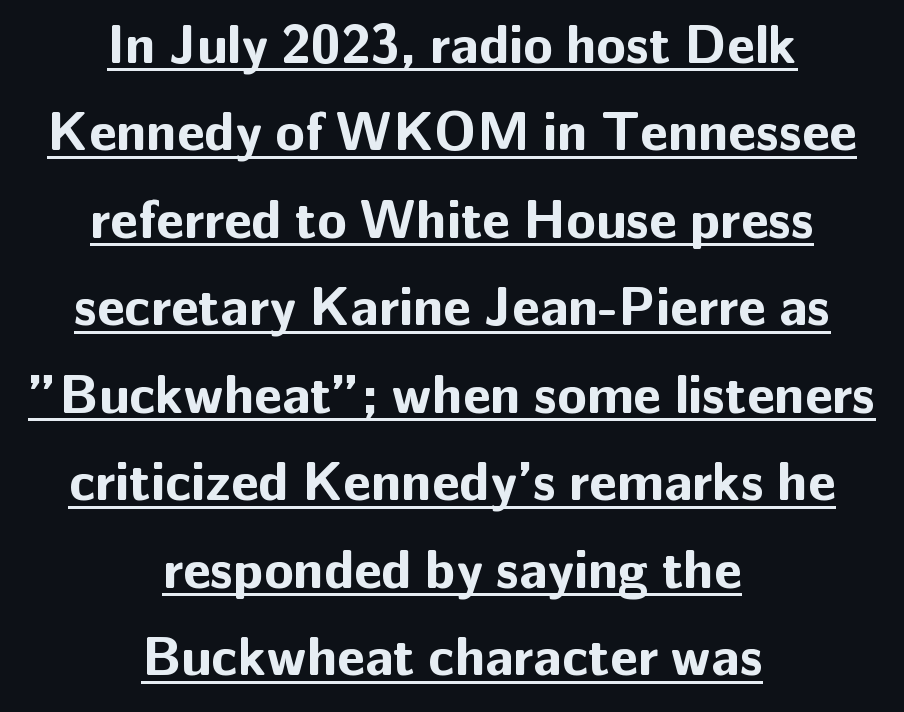
Q: Is the text bold? A: Yes.
Q: Is the text italic (slanted)? A: No, it is upright.
Q: Is the typeface a serif or a sans-serif typeface? A: Sans-serif.
Q: Is the text underlined? A: Yes.
Q: How is the paragraph aligned? A: Centered.
Q: Is the spacing between letters normal or unusually wide? A: Normal.
Q: Is the spacing between lines tight, normal or loose? A: Normal.
Q: Width (condensed, normal, or wide)? A: Normal.
Q: Stroke contrast? A: Low.
Q: x-height? A: Medium.
Q: Monospaced? A: No.
